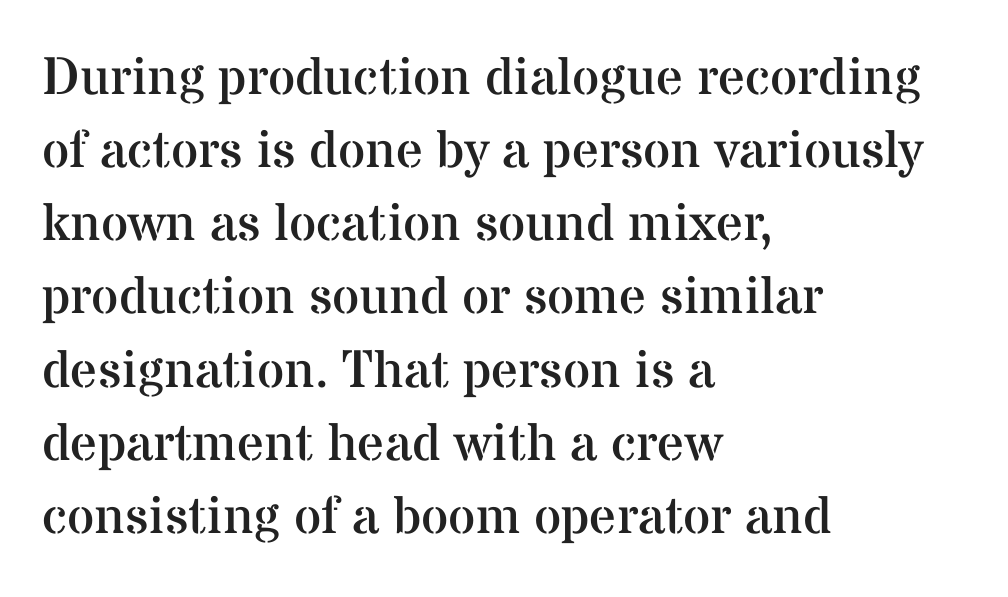
If you measured baseline to baseline, you'd find a middling distance. Beneath every word, the page is bare. Words appear dense and cohesive because spacing is normal. Unbolded letterforms with no extra heft. Vertical strokes here are truly vertical.
